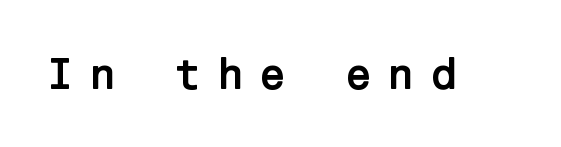
The image shows 45 px semibold sans-serif type, upright; set unusually wide letter spacing (+0.33 em), not underlined; low stroke contrast and a medium x-height.
